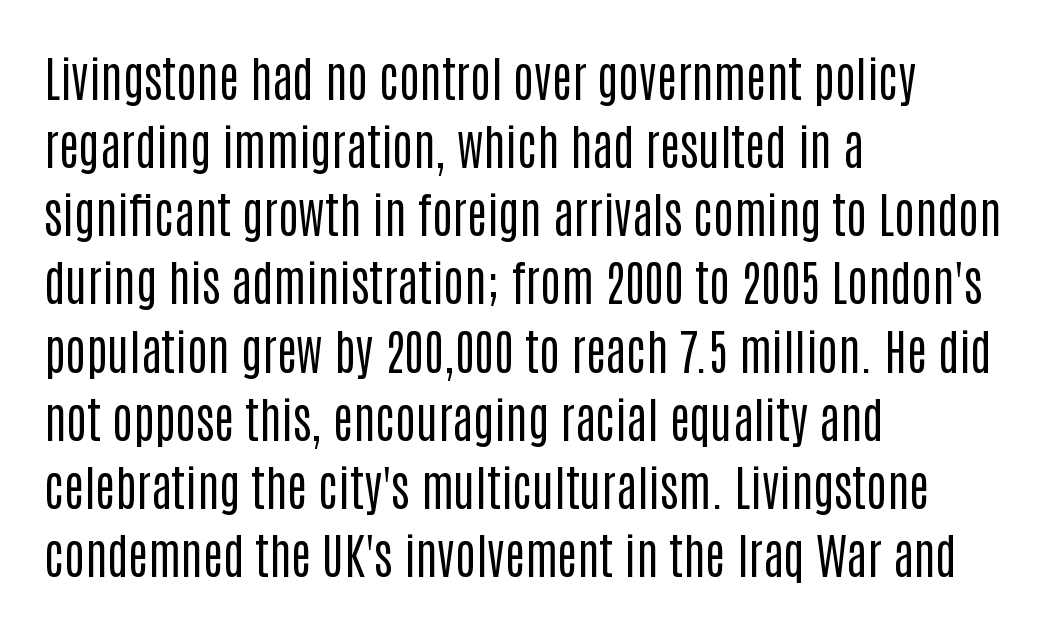
The image shows 48 px regular-weight, condensed sans-serif type, upright; set left-aligned, normal line spacing (1.42x), normal letter spacing, not underlined; low stroke contrast and a large x-height.
